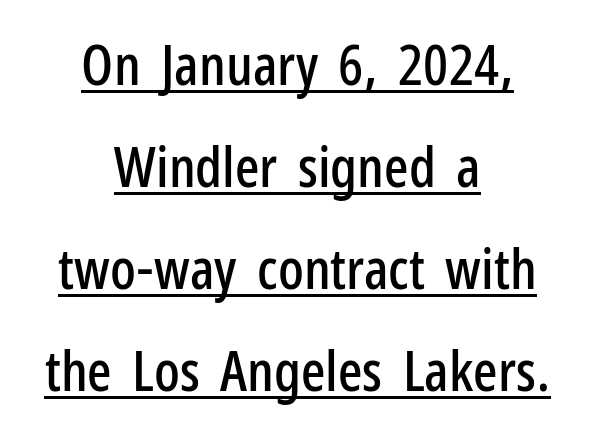
The image shows 57 px condensed sans-serif type, upright; set centered, line spacing 1.79x, normal letter spacing, underlined; low stroke contrast and a medium x-height.
